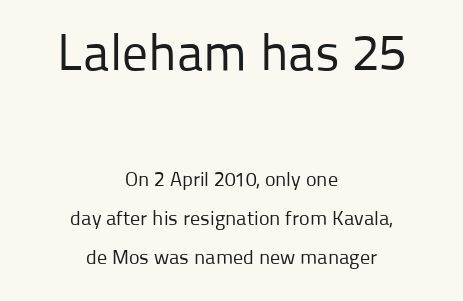
{"serif": "no", "italic": "no", "bold": "no", "weight": "regular", "width": "normal", "stroke_contrast": "low", "x_height": "medium", "monospaced": "no", "underline": "no", "align": "center", "line_spacing": "loose", "line_spacing_ratio": 1.95, "letter_spacing": "normal", "letter_spacing_em": 0.0, "larger_block": "first", "size_ratio": 2.55, "glyph_px": 51}
